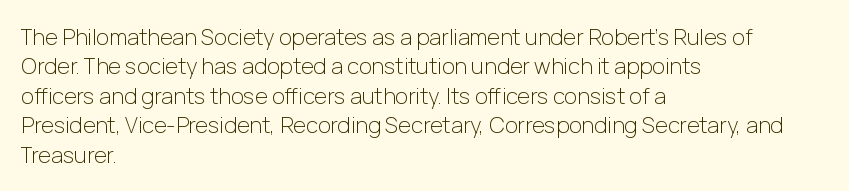
The image shows 22 px text type, upright; set left-aligned, normal line spacing (1.34x), normal letter spacing, not underlined.
